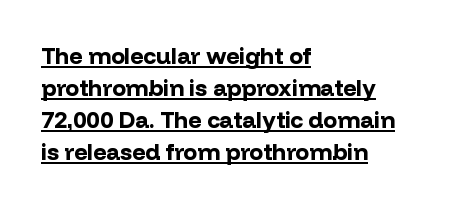
The image shows 23 px bold type, upright; set left-aligned, normal line spacing (1.39x), normal letter spacing, underlined.
